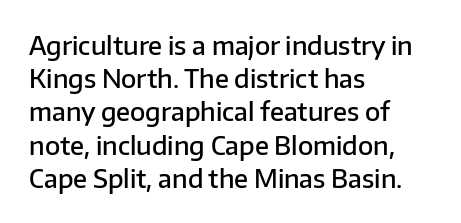
{"italic": "no", "bold": "semi", "underline": "no", "align": "left", "line_spacing": "normal", "line_spacing_ratio": 1.33, "letter_spacing": "normal", "letter_spacing_em": 0.0, "glyph_px": 25}
